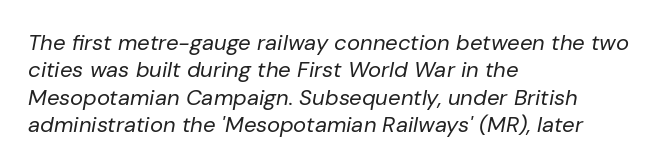
{"italic": "yes", "lean": "right", "slant_degrees": 10, "bold": "no", "underline": "no", "align": "left", "line_spacing": "normal", "line_spacing_ratio": 1.25, "letter_spacing": "normal", "letter_spacing_em": 0.0, "glyph_px": 22}
